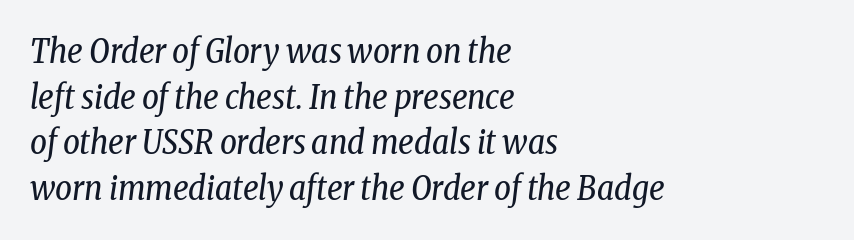
The passage shown is not underscored anywhere. Is the type heavy? It reads as light-to-regular instead. Does the lettering tilt? It does — this is italic. A serif font was chosen for this passage. Between one letter and the next there's only the usual sliver of space. The designer left line spacing at the default.
